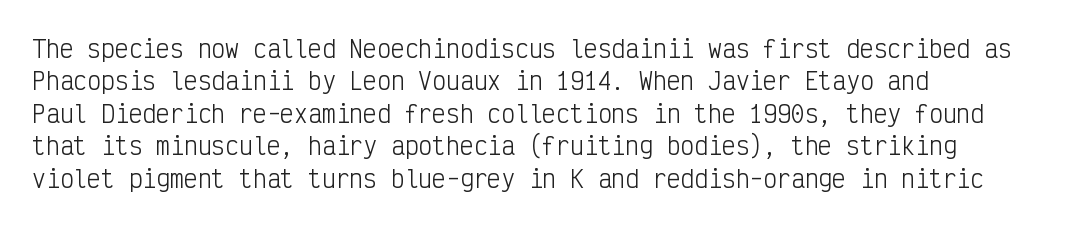
The tracking reads as untouched default to a designer's eye. Layout note: lines flush left. Students, observe: this is what conventionally led text looks like. Underline: absent.
